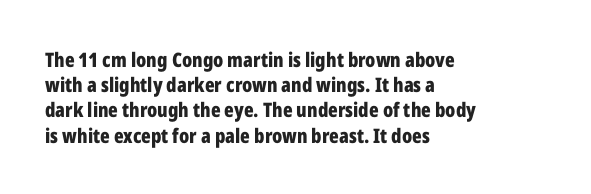
The space directly below the letters is spotless. This rendering uses left alignment, leaving the right contour irregular. The typography opts for an upright posture over an oblique one. Each word holds together tightly as a unit, with standard inter-letter gaps. Pretty heavy lettering here — definitely bold.
